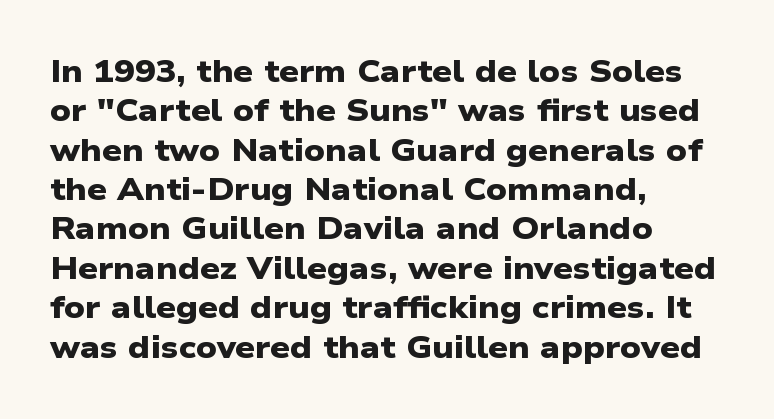
{"serif": "no", "bold": "yes", "weight": "heavy", "width": "wide", "stroke_contrast": "low", "x_height": "medium", "monospaced": "no", "underline": "no", "align": "left", "line_spacing": "normal", "line_spacing_ratio": 1.27, "letter_spacing": "normal", "letter_spacing_em": 0.0, "glyph_px": 31}
